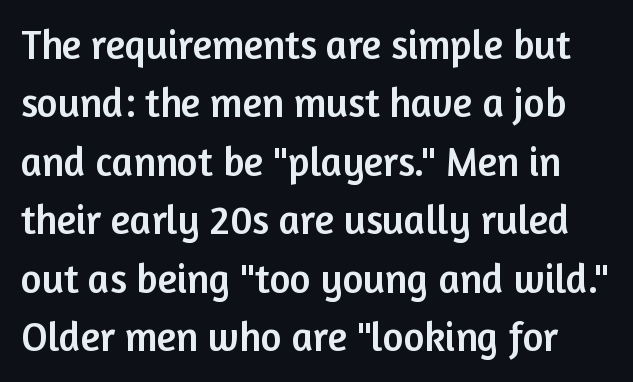
It's the straight-up-and-down kind of type. The letters advance in unequal steps, a hallmark of proportional type. In terms of letterspacing, this is plain default setting. This is sans-serif lettering, the kind often seen on screens and signage. The passage shown stacks its lines at a standard gap.
